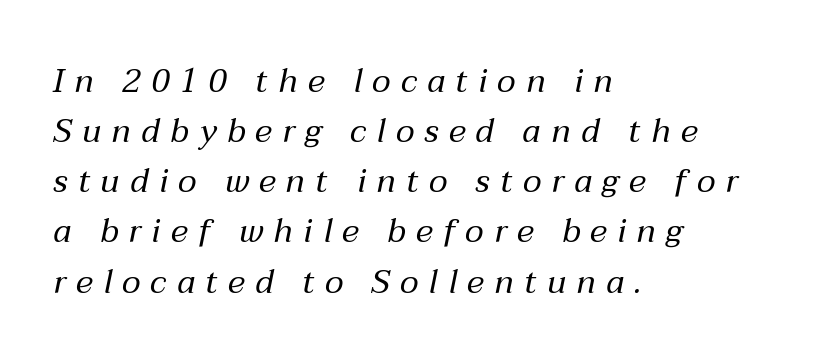
Words appear elongated and porous because spacing is wide. Here the designer chose a conventional face with non-uniform glyph widths. Bare-footed words on every line. Regarding leading, the lines here are spaced in the standard way. Yep, that's italic — everything's leaning.
